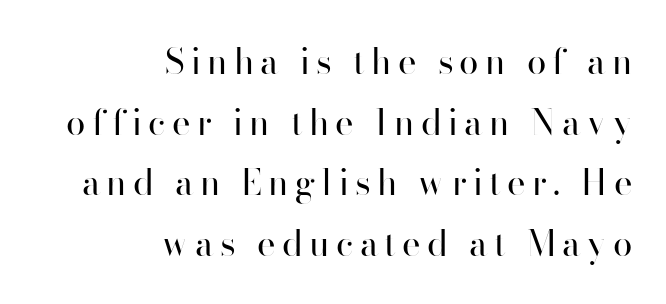
Q: Is the text bold? A: No.
Q: Is the text italic (slanted)? A: No, it is upright.
Q: Is the typeface a serif or a sans-serif typeface? A: Sans-serif.
Q: Is the text underlined? A: No.
Q: How is the paragraph aligned? A: Right-aligned.
Q: Width (condensed, normal, or wide)? A: Normal.
Q: Stroke contrast? A: High.
Q: x-height? A: Small.
Q: Monospaced? A: No.
